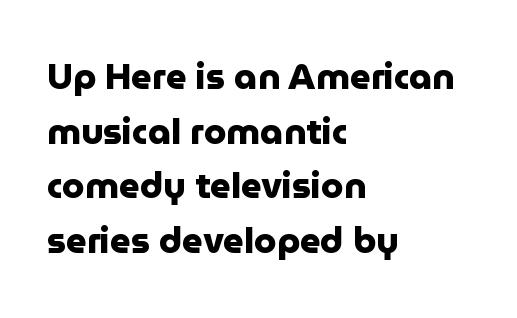
Compared with typical body copy, the letter spacing here is the same. Descender tails drop into unmarked territory. Each letter keeps its own natural width here, so spacing adapts to shape. Every stem runs plumb, perpendicular to the baseline. The leading is moderate, giving the passage an even texture. Its strokes are broad and dark, the hallmark of bold type.
